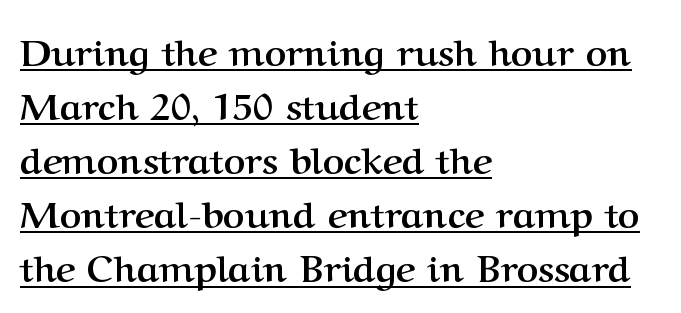
Every row of glyphs begins at an identical x-position on the left. Letterform terminals end in serifs throughout the passage. A dark, heavy texture on the line: the type is bold. Looks like someone drew a line under every word here. The letters stand straight up with perfectly vertical stems. These lines are rendered in a variable-pitch font.
